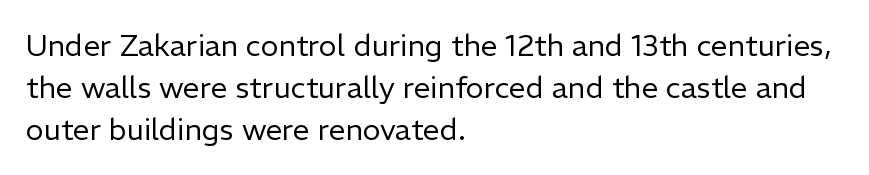
{"serif": "no", "italic": "no", "bold": "no", "weight": "regular", "width": "normal", "stroke_contrast": "low", "x_height": "medium", "monospaced": "no", "underline": "no", "align": "left", "line_spacing": "normal", "line_spacing_ratio": 1.4, "letter_spacing": "normal", "letter_spacing_em": 0.0, "glyph_px": 30}
